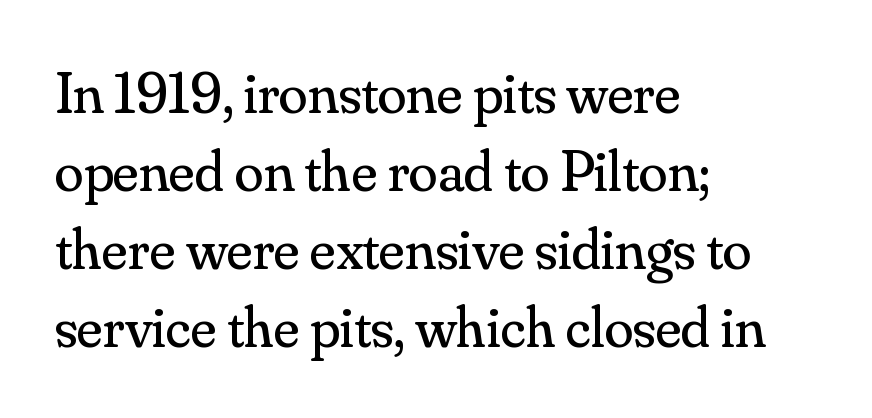
Q: Is the text bold? A: No.
Q: Is the text italic (slanted)? A: No, it is upright.
Q: Is the typeface a serif or a sans-serif typeface? A: Serif.
Q: Is the text underlined? A: No.
Q: How is the paragraph aligned? A: Left-aligned.
Q: Is the spacing between letters normal or unusually wide? A: Normal.
Q: Is the spacing between lines tight, normal or loose? A: Normal.
Q: Width (condensed, normal, or wide)? A: Normal.
Q: Stroke contrast? A: Medium.
Q: x-height? A: Small.
Q: Monospaced? A: No.
